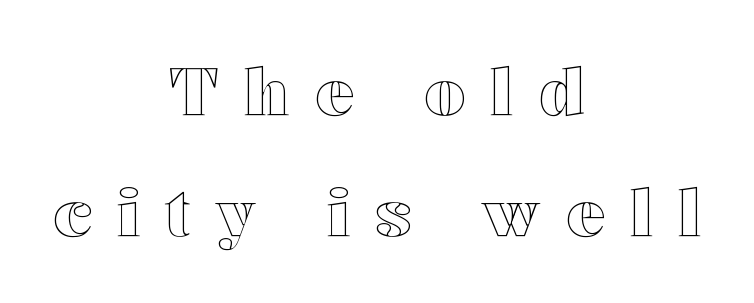
Think of a printed novel: that variable character pitch is what you see here. The rendering positions every line midway between the sides. A clean baseline with only descenders dipping below it. The font's upright variant was chosen for this text. The passage shown has open, widely tracked lettering throughout.
